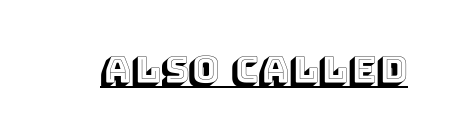
Q: Is the text italic (slanted)? A: No, it is upright.
Q: Is the text underlined? A: Yes.
Q: Is the spacing between letters normal or unusually wide? A: Normal.
Q: Width (condensed, normal, or wide)? A: Normal.
Q: x-height? A: Large.
Q: Monospaced? A: No.
